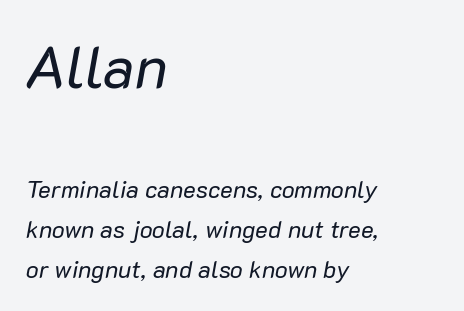
Q: Is the text bold? A: No.
Q: Is the text italic (slanted)? A: Yes, it leans right by about 10 degrees.
Q: Is the text underlined? A: No.
Q: How is the paragraph aligned? A: Left-aligned.
Q: Is the spacing between letters normal or unusually wide? A: Normal.
Q: Is the spacing between lines tight, normal or loose? A: Normal.
Q: Which block of text is set in a larger size, the first (top) or the second (bottom)? A: The first (top) one.
Q: Width (condensed, normal, or wide)? A: Normal.
Q: Stroke contrast? A: Low.
Q: x-height? A: Medium.
Q: Monospaced? A: No.
